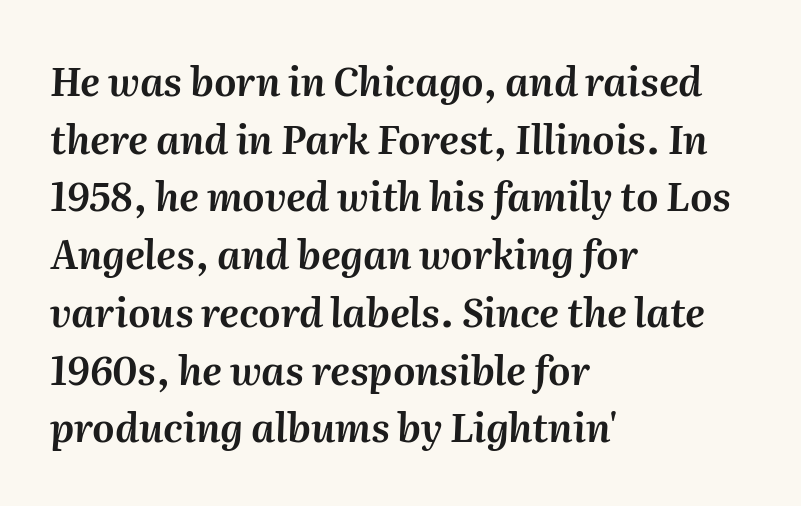
{"italic": "yes", "lean": "right", "slant_degrees": 2, "width": "normal", "stroke_contrast": "medium", "x_height": "medium", "monospaced": "no", "underline": "no", "align": "left", "line_spacing": "normal", "line_spacing_ratio": 1.48, "letter_spacing": "normal", "letter_spacing_em": 0.0, "glyph_px": 39}
